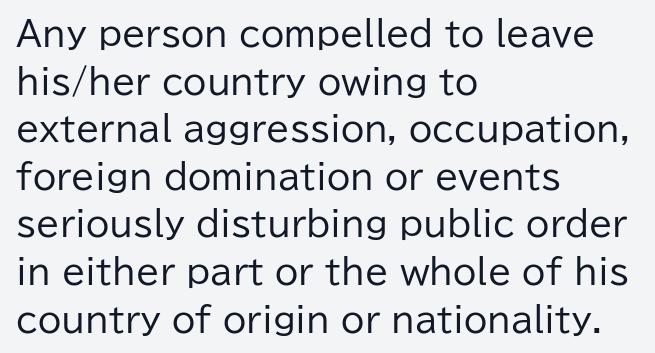
Q: Is the text bold? A: No.
Q: Is the text italic (slanted)? A: No, it is upright.
Q: Is the typeface a serif or a sans-serif typeface? A: Sans-serif.
Q: Is the text underlined? A: No.
Q: How is the paragraph aligned? A: Left-aligned.
Q: Is the spacing between letters normal or unusually wide? A: Normal.
Q: Is the spacing between lines tight, normal or loose? A: Normal.
Q: Width (condensed, normal, or wide)? A: Normal.
Q: Stroke contrast? A: Low.
Q: x-height? A: Medium.
Q: Monospaced? A: No.
